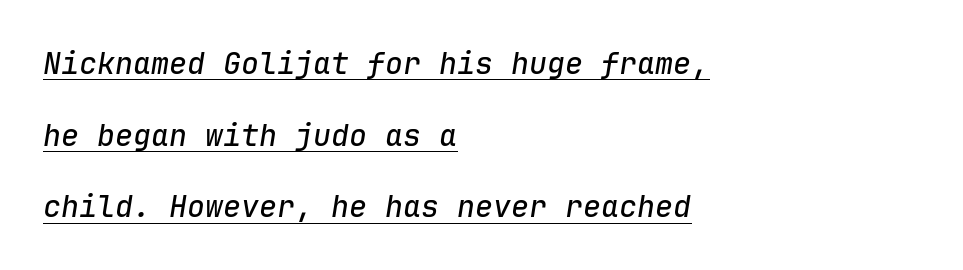
{"italic": "yes", "lean": "right", "slant_degrees": 9, "width": "normal", "stroke_contrast": "low", "x_height": "medium", "monospaced": "yes", "underline": "yes", "align": "left", "line_spacing": "loose", "line_spacing_ratio": 2.39, "letter_spacing": "normal", "letter_spacing_em": 0.0, "glyph_px": 30}
